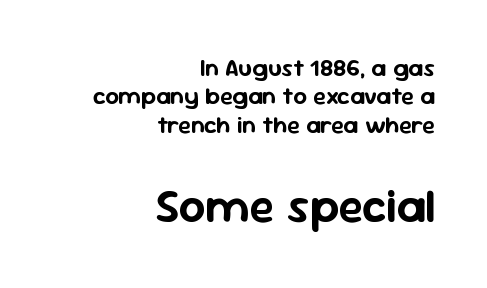
Q: Is the text italic (slanted)? A: No, it is upright.
Q: Is the typeface a serif or a sans-serif typeface? A: Sans-serif.
Q: Is the text underlined? A: No.
Q: How is the paragraph aligned? A: Right-aligned.
Q: Is the spacing between letters normal or unusually wide? A: Normal.
Q: Which block of text is set in a larger size, the first (top) or the second (bottom)? A: The second (bottom) one.
Q: Width (condensed, normal, or wide)? A: Normal.
Q: Stroke contrast? A: Low.
Q: x-height? A: Medium.
Q: Monospaced? A: No.
